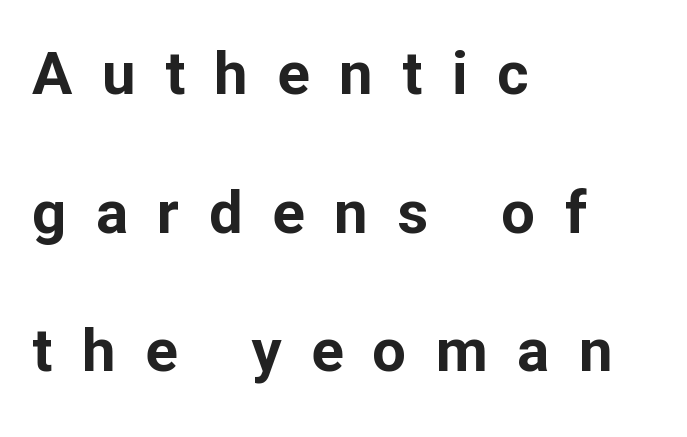
The image shows 60 px bold sans-serif type, upright; set left-aligned, loose line spacing (2.31x), unusually wide letter spacing (+0.49 em), not underlined; low stroke contrast and a medium x-height.
